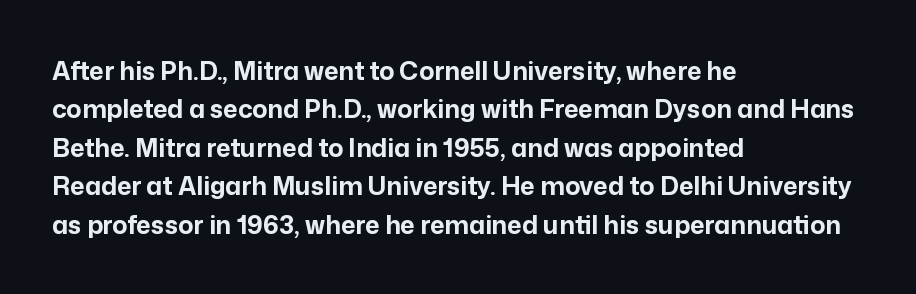
{"italic": "no", "bold": "yes", "underline": "no", "align": "left", "line_spacing": "normal", "line_spacing_ratio": 1.54, "letter_spacing": "normal", "letter_spacing_em": 0.0, "glyph_px": 25}
